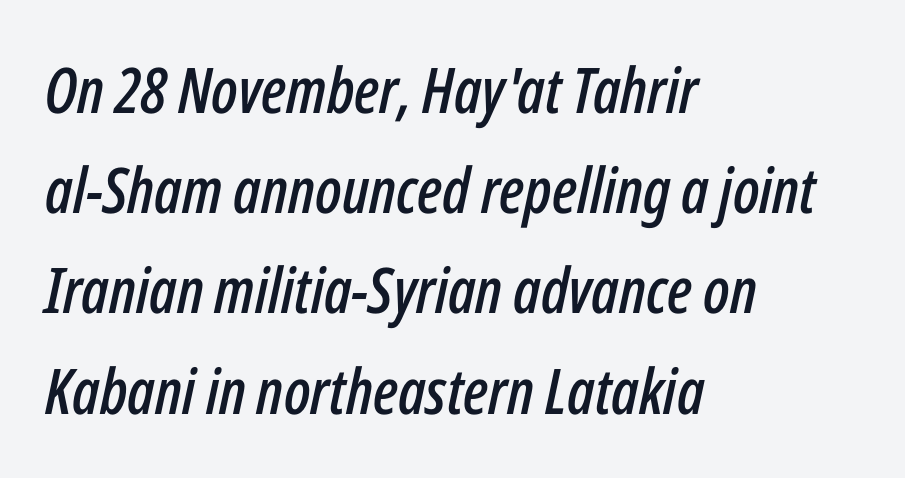
{"italic": "yes", "lean": "right", "slant_degrees": 12, "width": "condensed", "stroke_contrast": "low", "x_height": "medium", "monospaced": "no", "underline": "no", "align": "left", "line_spacing": "normal", "line_spacing_ratio": 1.59, "letter_spacing": "normal", "letter_spacing_em": 0.0, "glyph_px": 63}
